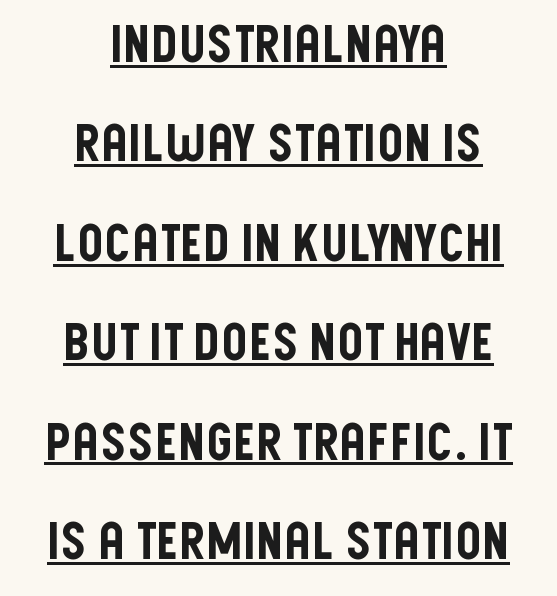
Observe the absence of serifs on each vertical stroke in this sample. Compared with undecorated copy, this sample adds a rule below the words. The letterforms sit shoulder to shoulder at normal distance. The lines are quadded center. The axis of the letterforms is exactly vertical. This sample trades compactness for vertical openness between lines.
